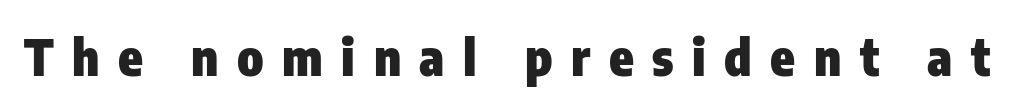
Q: Is the text bold? A: Yes.
Q: Is the text italic (slanted)? A: No, it is upright.
Q: Is the typeface a serif or a sans-serif typeface? A: Sans-serif.
Q: Is the text underlined? A: No.
Q: Is the spacing between letters normal or unusually wide? A: Unusually wide.
Q: Width (condensed, normal, or wide)? A: Condensed.
Q: Stroke contrast? A: Low.
Q: x-height? A: Medium.
Q: Monospaced? A: No.
